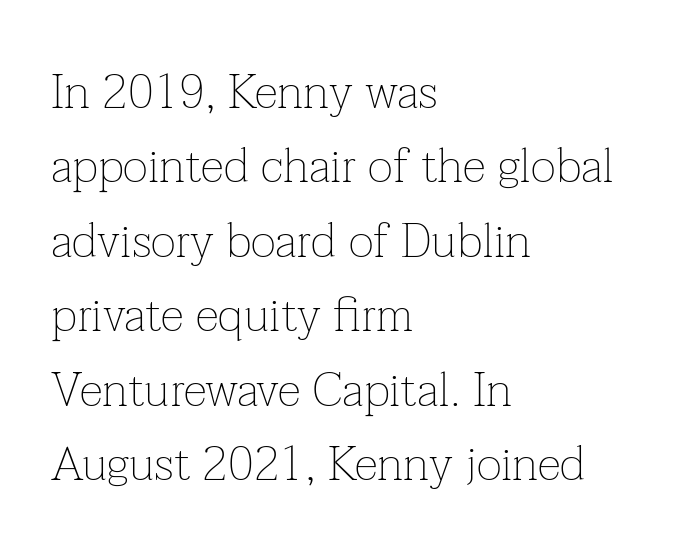
Q: Is the text bold? A: No.
Q: Is the text italic (slanted)? A: No, it is upright.
Q: Is the typeface a serif or a sans-serif typeface? A: Serif.
Q: Is the text underlined? A: No.
Q: How is the paragraph aligned? A: Left-aligned.
Q: Is the spacing between letters normal or unusually wide? A: Normal.
Q: Is the spacing between lines tight, normal or loose? A: Normal.
Q: Width (condensed, normal, or wide)? A: Normal.
Q: Stroke contrast? A: Low.
Q: x-height? A: Medium.
Q: Monospaced? A: No.
